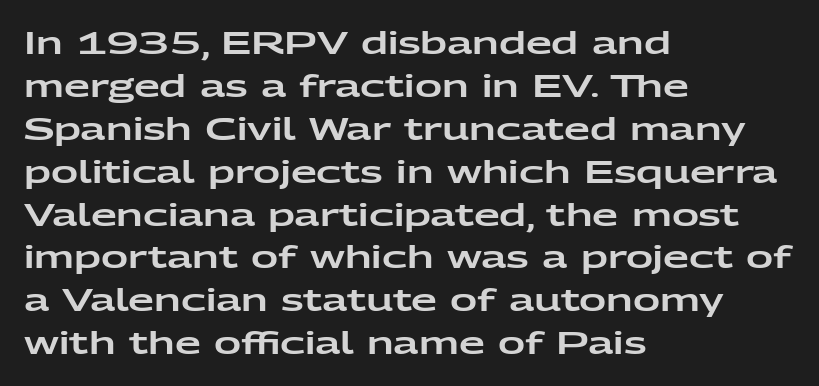
Every character sits straight up, as roman type does. Compared with typical body copy, the letter spacing here is the same. Line starts are locked; line ends wander. Any mark beneath the type? The region is blank.
